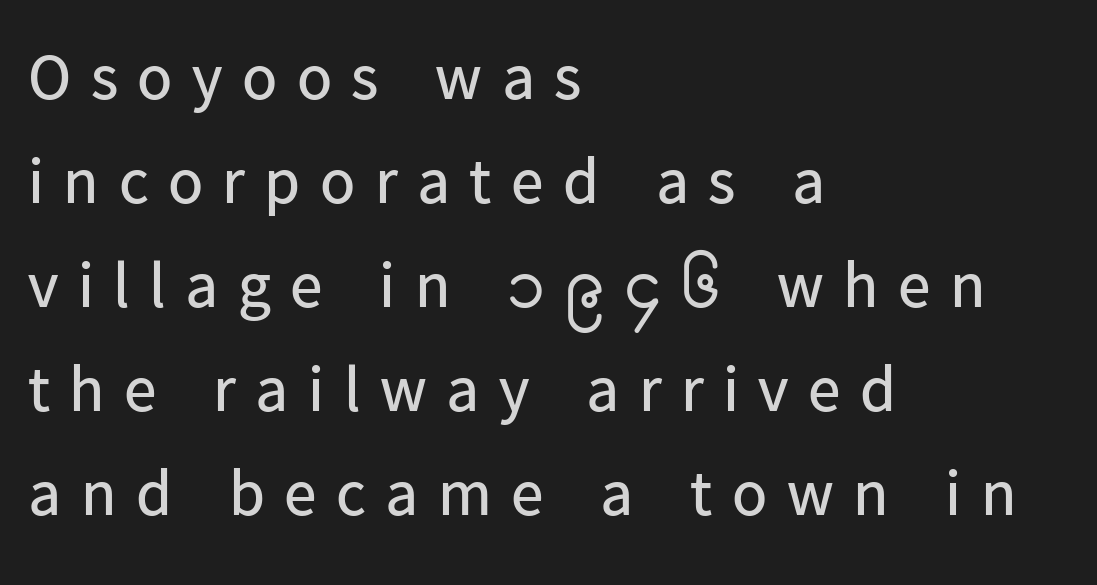
The image shows 65 px regular-weight sans-serif type, upright; set left-aligned, normal line spacing (1.6x), unusually wide letter spacing (+0.3 em), not underlined; low stroke contrast and a medium x-height.
